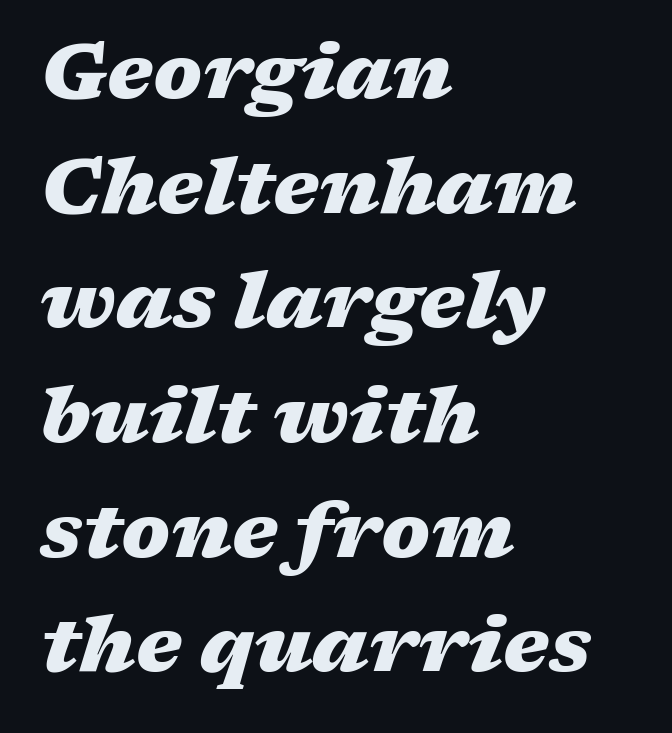
Q: Is the text bold? A: Yes.
Q: Is the text italic (slanted)? A: Yes, it leans right by about 17 degrees.
Q: Is the text underlined? A: No.
Q: How is the paragraph aligned? A: Left-aligned.
Q: Is the spacing between letters normal or unusually wide? A: Normal.
Q: Is the spacing between lines tight, normal or loose? A: Normal.
Q: Width (condensed, normal, or wide)? A: Wide.
Q: Stroke contrast? A: Medium.
Q: x-height? A: Medium.
Q: Monospaced? A: No.
